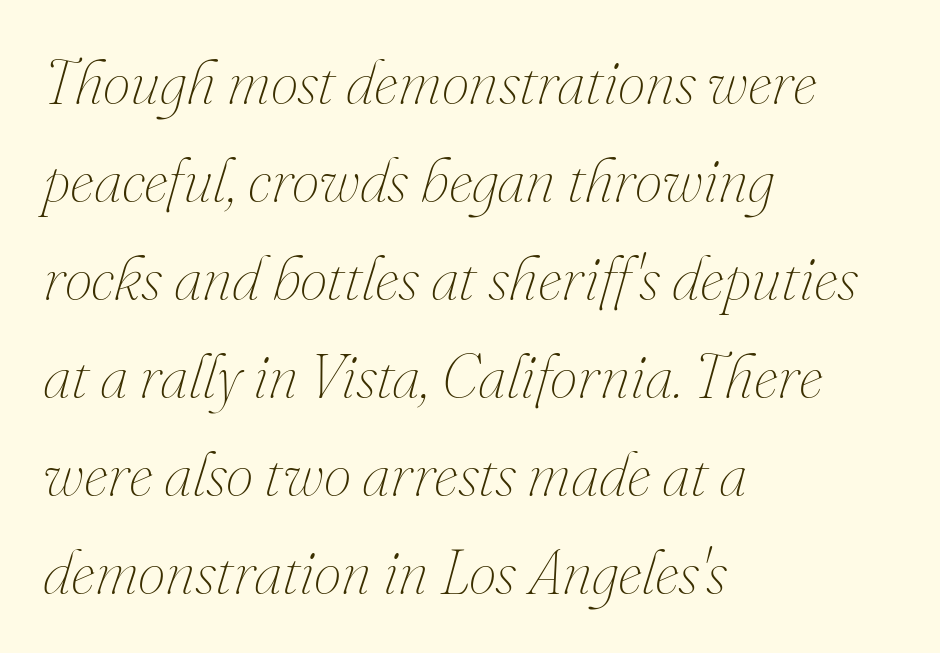
Q: Is the text bold? A: No.
Q: Is the text italic (slanted)? A: Yes, it leans right by about 16 degrees.
Q: Is the text underlined? A: No.
Q: How is the paragraph aligned? A: Left-aligned.
Q: Is the spacing between letters normal or unusually wide? A: Normal.
Q: Is the spacing between lines tight, normal or loose? A: Normal.
Q: Width (condensed, normal, or wide)? A: Normal.
Q: Stroke contrast? A: Medium.
Q: x-height? A: Small.
Q: Monospaced? A: No.
